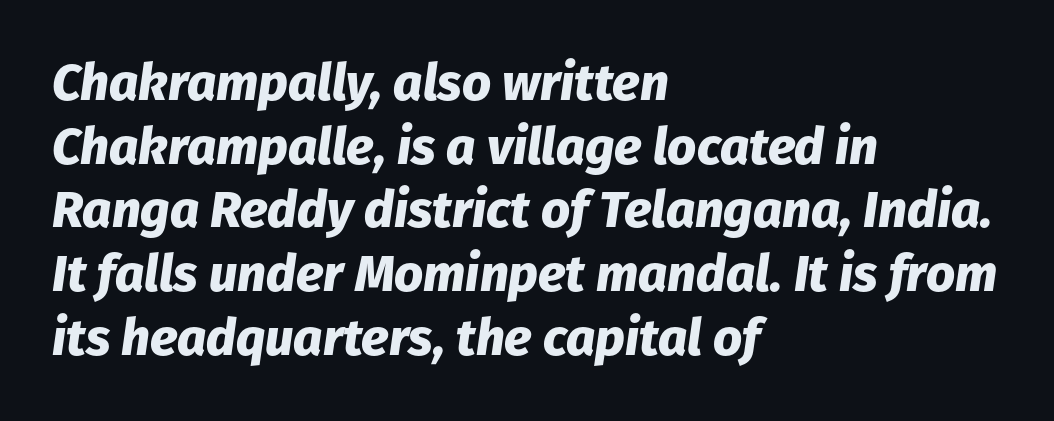
These lines are rendered in a variable-pitch font. Vertical spacing — default. A dark, heavy texture on the line: the type is bold. The words here are not underlined. Yep, that's italic — everything's leaning.
